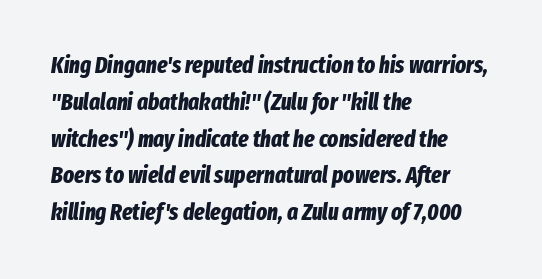
The gap between lines stays unmarked. Students, note that the glyphs here touch the page at normal intervals. The rendering uses a bold face; every stroke is thick and dark. The rendering anchors every line to the left-hand side. Baseline-to-baseline distance is the conventional proportion of letter height. Tall strokes in this sample are angled rather than plumb.
